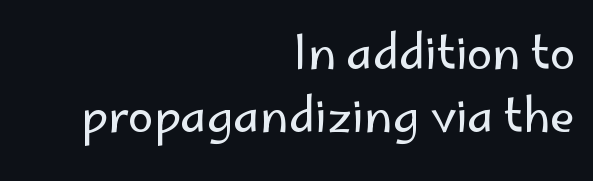
Ascenders rise straight up at ninety degrees. Observe the ordinary spacing: letters are neighbours, not strangers. The paragraph has a hard right edge and a soft left edge. The letters advance in unequal steps, a hallmark of proportional type. Unlike a traditional serif, this face leaves its strokes unadorned.
